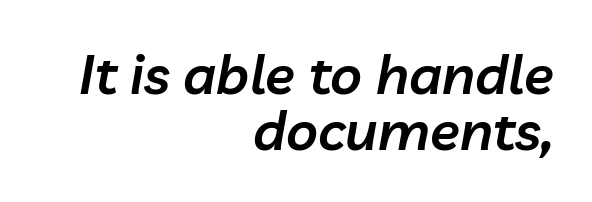
{"italic": "yes", "lean": "right", "slant_degrees": 10, "bold": "semi", "weight": "semibold", "width": "normal", "stroke_contrast": "low", "x_height": "medium", "monospaced": "no", "underline": "no", "align": "right", "line_spacing": "tight", "line_spacing_ratio": 1.01, "letter_spacing": "normal", "letter_spacing_em": 0.0, "glyph_px": 55}
